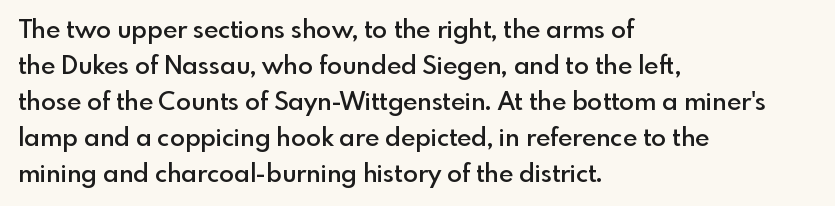
No italicization has been applied; the sample stays upright. How heavy is the stroke? Medium-heavy — a semibold, shy of bold. Default kerning and tracking; the words read as compact shapes. In CSS terms this would be text-align: left. Line spacing here is normal. The specimen omits any rule beneath the text block's lines.
